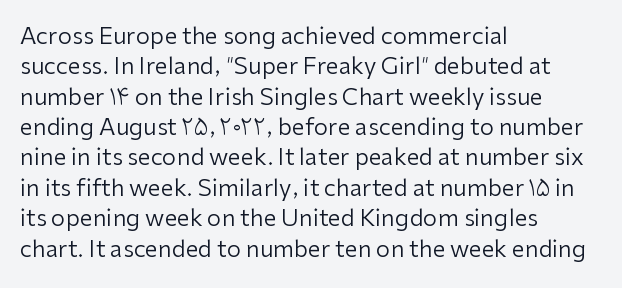
The space directly below the letters is spotless. Caption: standard tracking, unaltered. Vertically, the passage feels balanced, rows spaced as you'd expect. Does the lettering tilt? It doesn't — this is upright.
